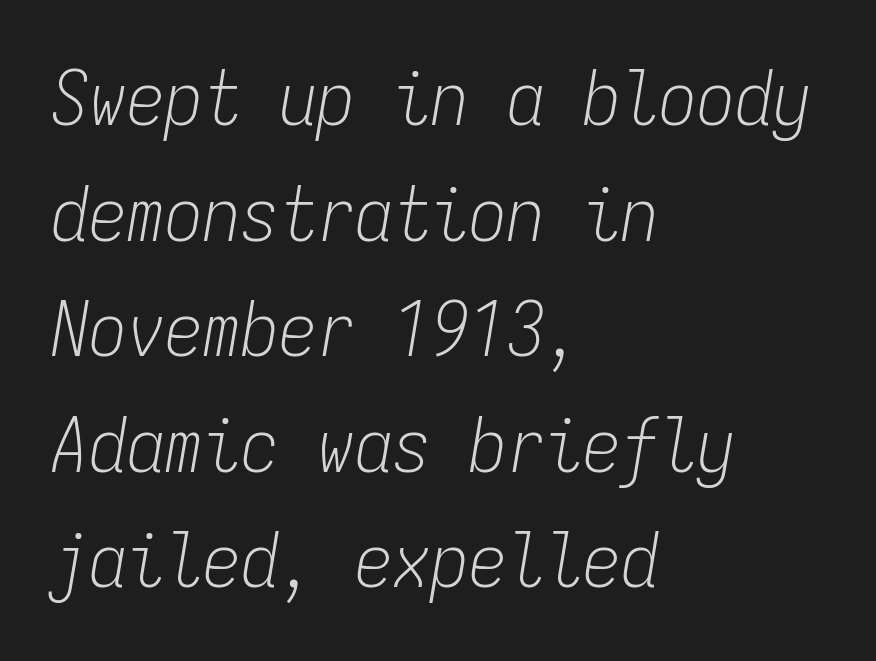
The image shows 76 px light, condensed type, italic (leaning right), monospaced; set left-aligned, normal line spacing (1.52x), normal letter spacing, not underlined; low stroke contrast and a medium x-height.
